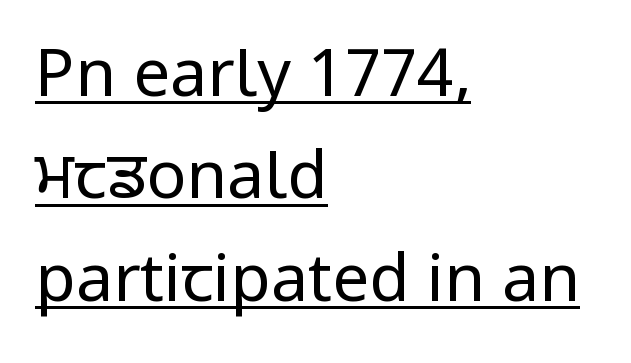
Q: Is the text bold? A: No.
Q: Is the text italic (slanted)? A: No, it is upright.
Q: Is the typeface a serif or a sans-serif typeface? A: Sans-serif.
Q: Is the text underlined? A: Yes.
Q: How is the paragraph aligned? A: Left-aligned.
Q: Is the spacing between letters normal or unusually wide? A: Normal.
Q: Is the spacing between lines tight, normal or loose? A: Normal.
Q: Width (condensed, normal, or wide)? A: Condensed.
Q: Stroke contrast? A: Low.
Q: x-height? A: Large.
Q: Monospaced? A: No.
